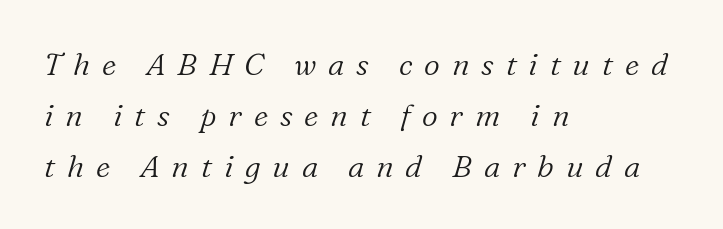
{"serif": "yes", "italic": "yes", "lean": "right", "slant_degrees": 16, "bold": "no", "weight": "light", "width": "normal", "stroke_contrast": "low", "x_height": "medium", "monospaced": "no", "underline": "no", "align": "left", "line_spacing": "normal", "line_spacing_ratio": 1.64, "letter_spacing": "wide", "letter_spacing_em": 0.38, "glyph_px": 31}
